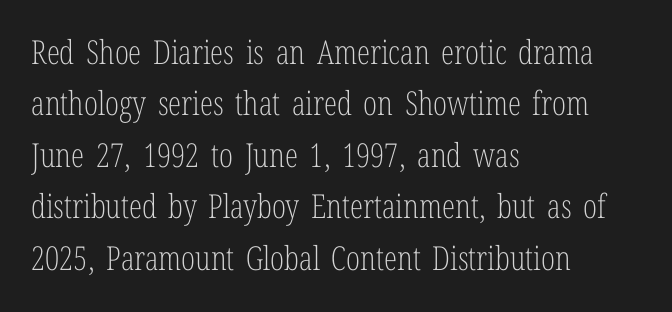
Q: Is the text bold? A: No.
Q: Is the text italic (slanted)? A: No, it is upright.
Q: Is the typeface a serif or a sans-serif typeface? A: Serif.
Q: Is the text underlined? A: No.
Q: How is the paragraph aligned? A: Left-aligned.
Q: Is the spacing between letters normal or unusually wide? A: Normal.
Q: Is the spacing between lines tight, normal or loose? A: Normal.
Q: Width (condensed, normal, or wide)? A: Condensed.
Q: Stroke contrast? A: Low.
Q: x-height? A: Medium.
Q: Monospaced? A: No.
